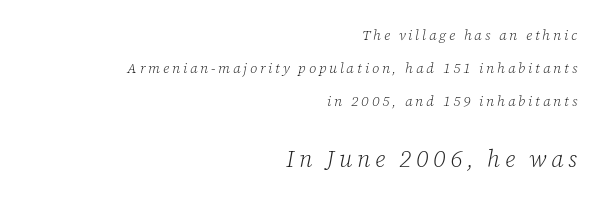
Q: Is the text bold? A: No.
Q: Is the text italic (slanted)? A: Yes, it leans right by about 12 degrees.
Q: Is the text underlined? A: No.
Q: How is the paragraph aligned? A: Right-aligned.
Q: Is the spacing between letters normal or unusually wide? A: Unusually wide.
Q: Is the spacing between lines tight, normal or loose? A: Loose.
Q: Which block of text is set in a larger size, the first (top) or the second (bottom)? A: The second (bottom) one.
